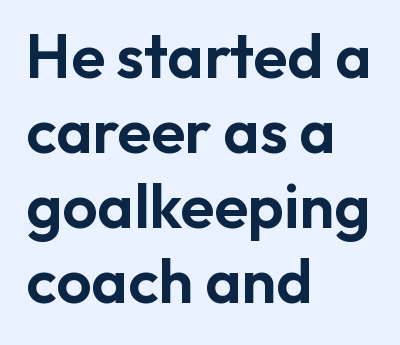
Students, note that the glyphs here touch the page at normal intervals. Only glyphs here, with clear space below each row. A sans-serif font was chosen for this passage. The axis of the letterforms is exactly vertical. Layout note: lines flush left.
